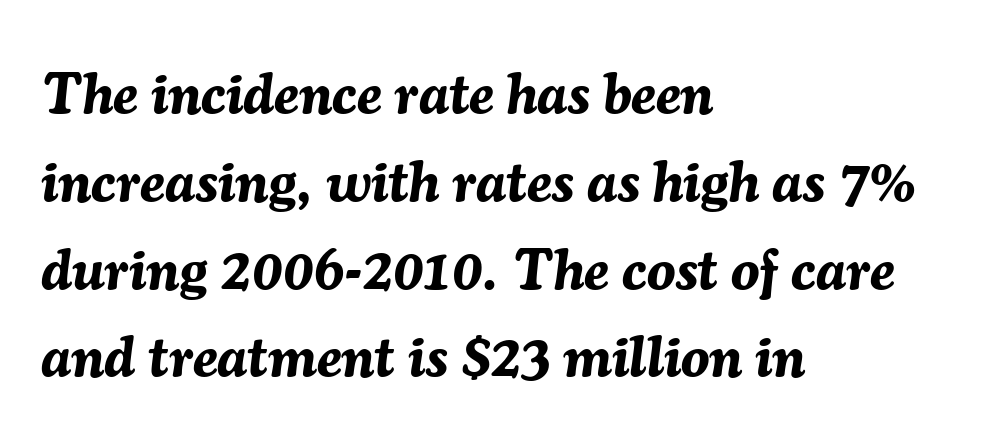
This is oblique type, the kind used for emphasis or titles. What stands out about the letter spacing? Nothing — it is the standard amount. The lines sit at an ordinary, default distance from one another. A classic flush-left, rag-right setting is used for this passage. The letters are bold, with thick, heavy strokes. Is this a fixed-width face? No — the glyphs have proportional, varying widths.
